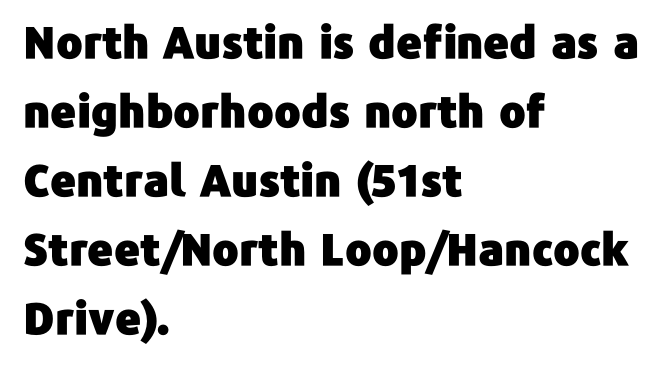
Q: Is the text italic (slanted)? A: No, it is upright.
Q: Is the typeface a serif or a sans-serif typeface? A: Sans-serif.
Q: Is the text underlined? A: No.
Q: How is the paragraph aligned? A: Left-aligned.
Q: Is the spacing between letters normal or unusually wide? A: Normal.
Q: Is the spacing between lines tight, normal or loose? A: Normal.
Q: Width (condensed, normal, or wide)? A: Normal.
Q: Stroke contrast? A: Low.
Q: x-height? A: Medium.
Q: Monospaced? A: No.
